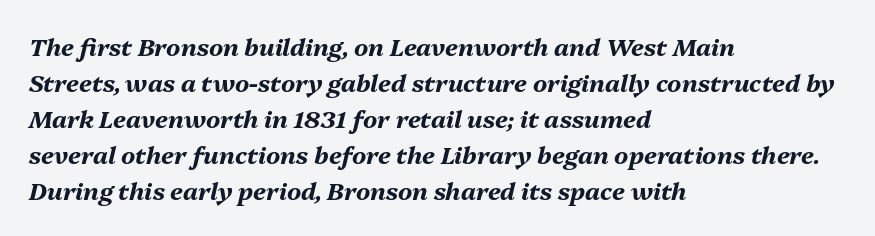
{"italic": "yes", "lean": "right", "slant_degrees": 13, "bold": "yes", "underline": "no", "align": "left", "line_spacing": "normal", "line_spacing_ratio": 1.5, "letter_spacing": "normal", "letter_spacing_em": 0.0, "glyph_px": 24}
